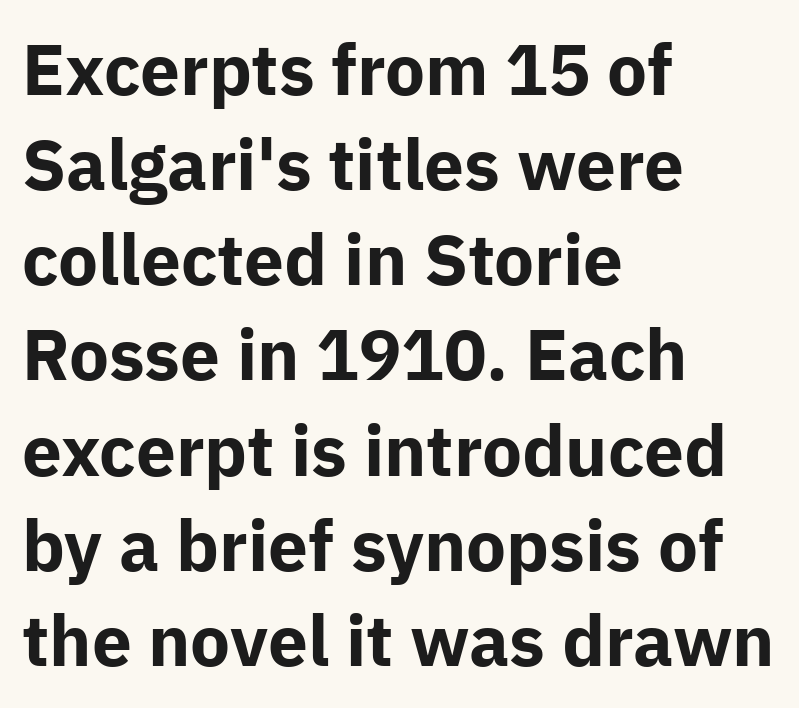
The image shows 71 px bold sans-serif type, upright; set left-aligned, normal line spacing (1.34x), normal letter spacing, not underlined; low stroke contrast and a medium x-height.
